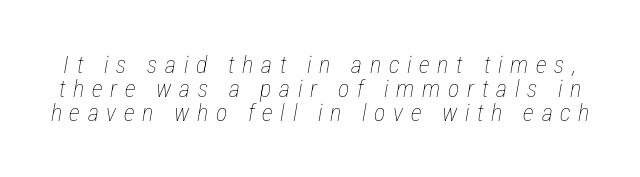
The image shows 24 px text type, italic (leaning right); set tight line spacing (0.99x), unusually wide letter spacing (+0.32 em), not underlined.
